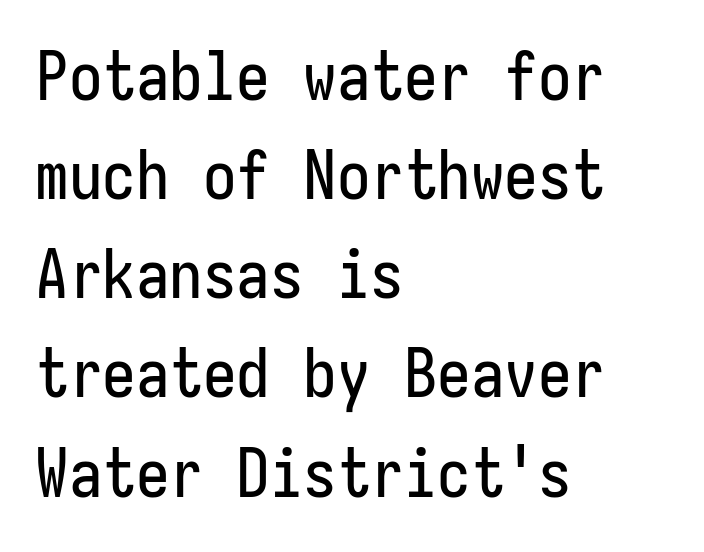
Unmarked baselines from the first word to the last. This is roman type, the default non-slanted kind. The rag falls on the right side of this text block. Interline gaps are of average width in this sample. The letterforms sit shoulder to shoulder at normal distance.
